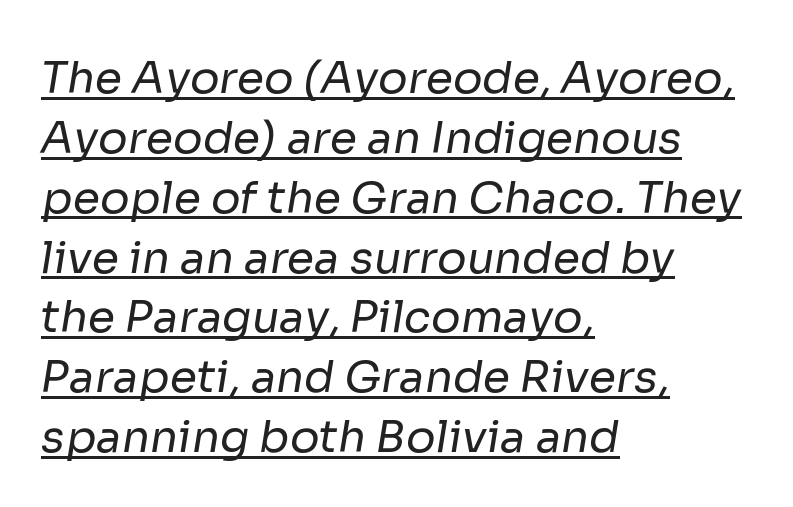
The image shows 44 px regular-weight sans-serif type; set left-aligned, normal line spacing (1.36x), normal letter spacing, underlined; low stroke contrast and a medium x-height.
